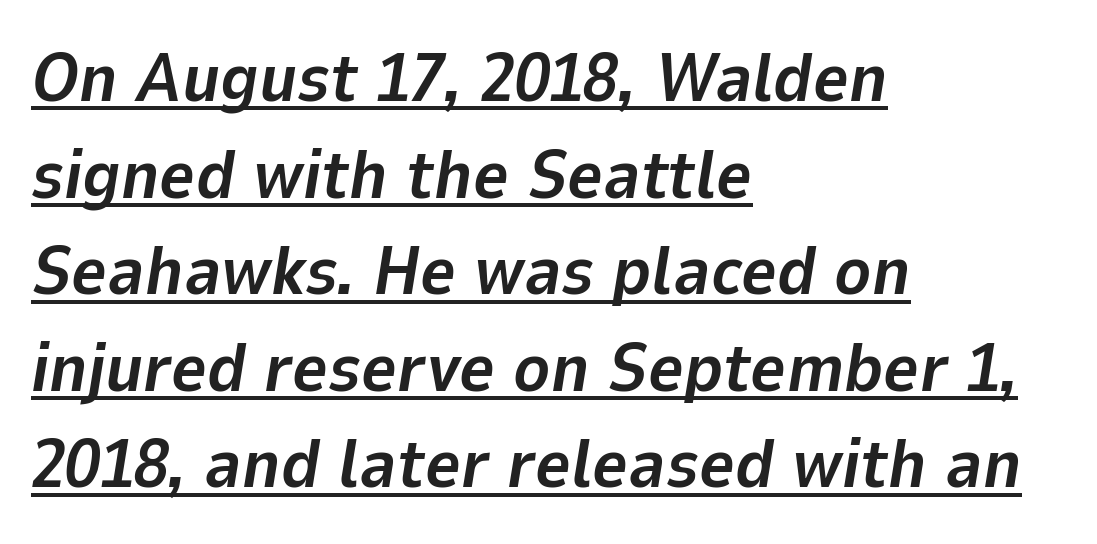
{"italic": "yes", "lean": "right", "slant_degrees": 9, "bold": "yes", "weight": "bold", "width": "normal", "stroke_contrast": "low", "x_height": "medium", "monospaced": "no", "underline": "yes", "align": "left", "line_spacing": "normal", "line_spacing_ratio": 1.4, "letter_spacing": "normal", "letter_spacing_em": 0.0, "glyph_px": 69}
